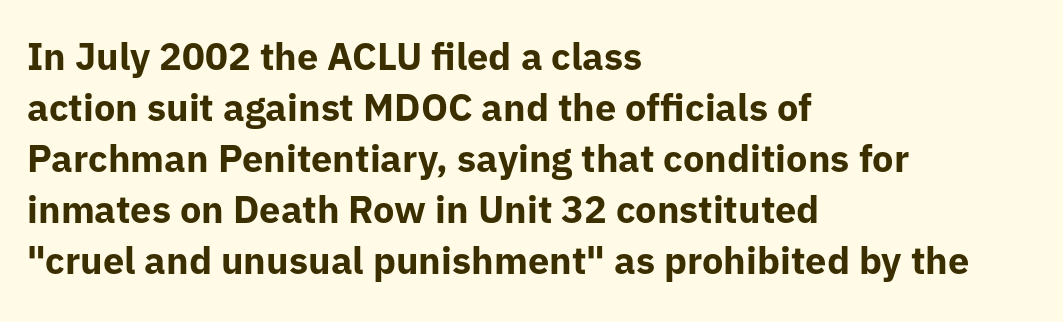
The image shows 38 px bold sans-serif type, upright; set left-aligned, normal line spacing (1.34x), normal letter spacing, not underlined; low stroke contrast and a medium x-height.
